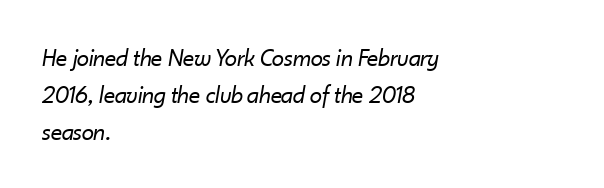
Q: Is the text bold? A: No.
Q: Is the text italic (slanted)? A: Yes, it leans right by about 10 degrees.
Q: Is the text underlined? A: No.
Q: How is the paragraph aligned? A: Left-aligned.
Q: Is the spacing between letters normal or unusually wide? A: Normal.
Q: Is the spacing between lines tight, normal or loose? A: Normal.
